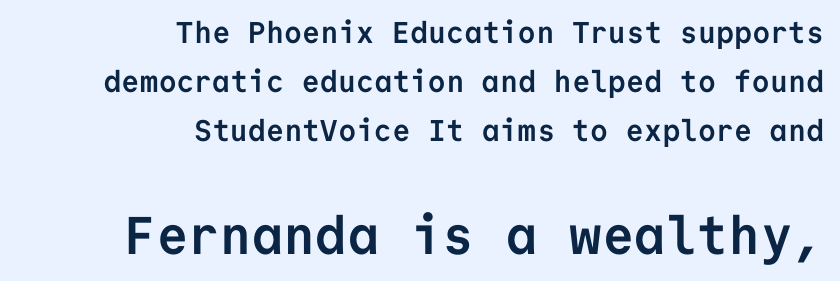
The image shows 53 px semibold sans-serif type, upright, monospaced; set right-aligned, normal line spacing (1.64x), normal letter spacing, not underlined; the second (bottom) block is 1.77x larger; low stroke contrast and a medium x-height.
